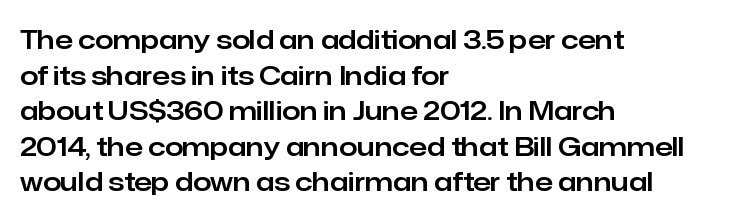
Q: Is the text italic (slanted)? A: No, it is upright.
Q: Is the text underlined? A: No.
Q: How is the paragraph aligned? A: Left-aligned.
Q: Is the spacing between letters normal or unusually wide? A: Normal.
Q: Is the spacing between lines tight, normal or loose? A: Normal.
